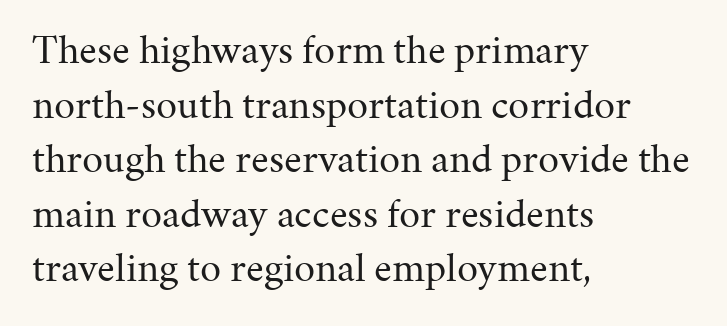
Q: Is the text bold? A: No.
Q: Is the text italic (slanted)? A: No, it is upright.
Q: Is the typeface a serif or a sans-serif typeface? A: Serif.
Q: Is the text underlined? A: No.
Q: How is the paragraph aligned? A: Left-aligned.
Q: Is the spacing between letters normal or unusually wide? A: Normal.
Q: Is the spacing between lines tight, normal or loose? A: Normal.
Q: Width (condensed, normal, or wide)? A: Normal.
Q: Stroke contrast? A: Medium.
Q: x-height? A: Medium.
Q: Monospaced? A: No.
